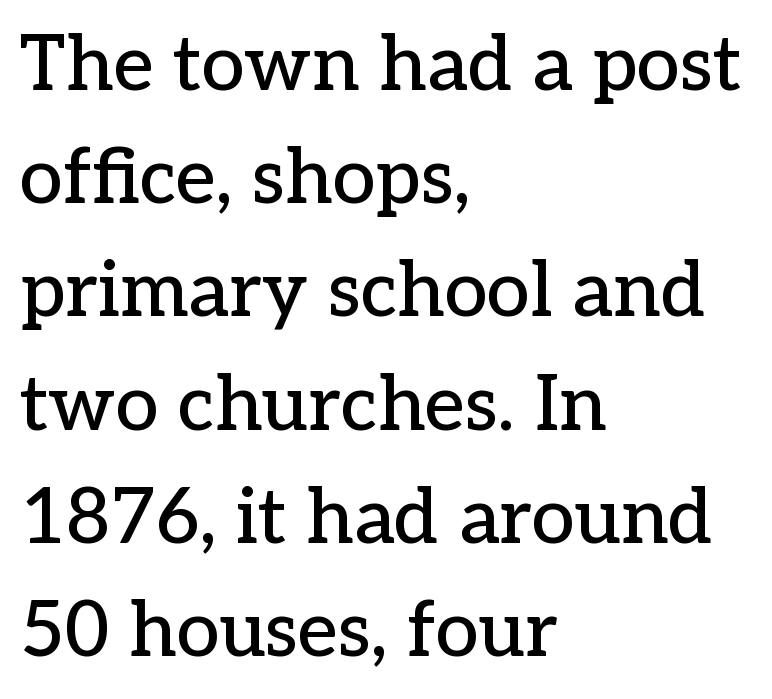
{"serif": "yes", "italic": "no", "width": "normal", "stroke_contrast": "low", "x_height": "medium", "monospaced": "no", "underline": "no", "align": "left", "line_spacing": "normal", "line_spacing_ratio": 1.47, "letter_spacing": "normal", "letter_spacing_em": 0.0, "glyph_px": 77}
